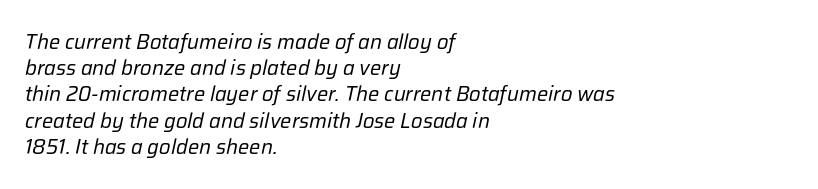
Default kerning and tracking; the words read as compact shapes. The letters are slanted; this is an italic face. Leading: standard. Honestly, there is no underline to notice here at all.
